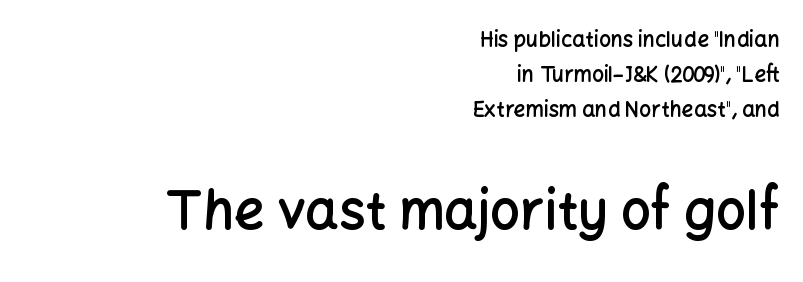
{"serif": "no", "italic": "no", "bold": "semi", "weight": "semibold", "width": "normal", "stroke_contrast": "low", "x_height": "medium", "monospaced": "no", "underline": "no", "align": "right", "line_spacing": "normal", "line_spacing_ratio": 1.66, "letter_spacing": "normal", "letter_spacing_em": 0.0, "larger_block": "second", "size_ratio": 2.52, "glyph_px": 53}
